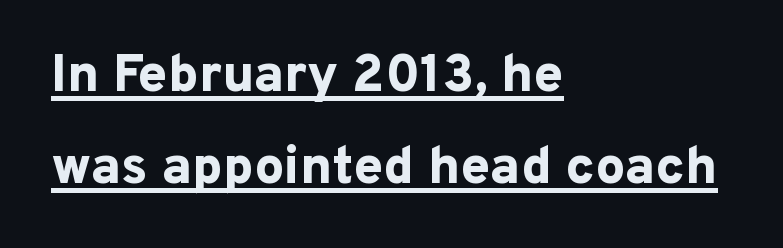
The image shows 53 px bold sans-serif type, upright; set left-aligned, line spacing 1.73x, normal letter spacing, underlined; low stroke contrast and a medium x-height.
